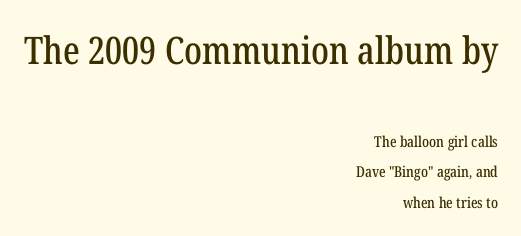
Summary of vertical rhythm: relaxed, with wide interline spacing. Honestly, the letter spacing is just normal — you wouldn't notice it. Check where the strokes stop: tiny serifs finish them off. Ordinary non-slanted type is in use. The more generous point size was reserved for the upper chunk.
